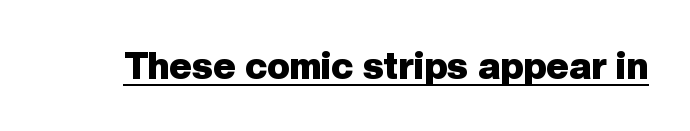
A typesetter would call this proportional, since set widths differ per character. Type style note: lacks serifs. The typography opts for an upright posture over an oblique one. Weight check: bold — yes, fully. What decoration does the sample have? An underline.
